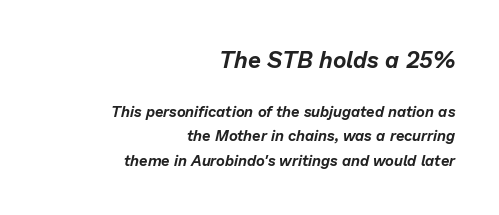
Emphasis-style slanted type is in use. Letter spacing: default. Leftover space on each line is placed entirely before the opening word. Descender tails drop into unmarked territory. These lines sit exactly where default settings would place them.
